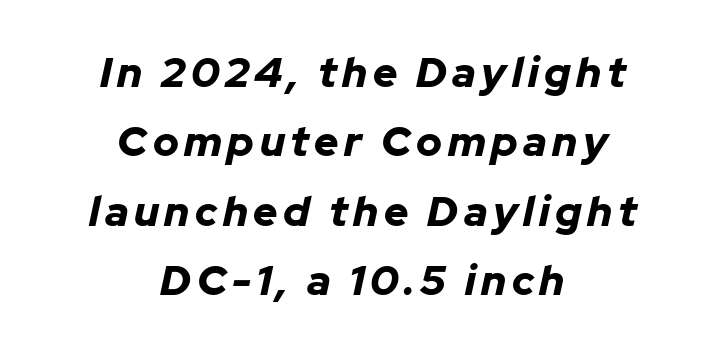
{"italic": "yes", "lean": "right", "slant_degrees": 12, "bold": "yes", "weight": "bold", "width": "normal", "stroke_contrast": "low", "x_height": "medium", "monospaced": "no", "underline": "no", "align": "center", "line_spacing": "normal", "line_spacing_ratio": 1.65, "glyph_px": 42}
